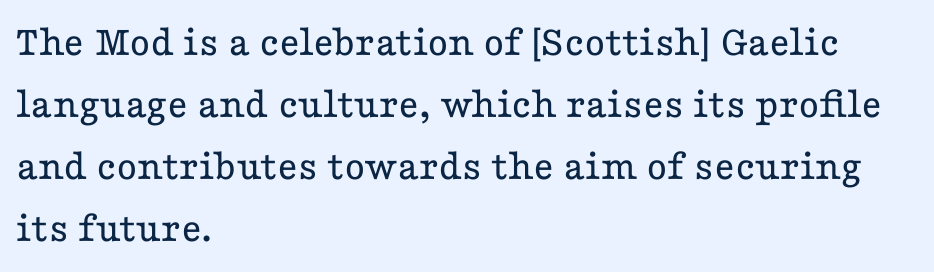
The image shows 44 px regular-weight, wide serif type, upright; set left-aligned, normal line spacing (1.41x), normal letter spacing, not underlined; low stroke contrast and a medium x-height.
